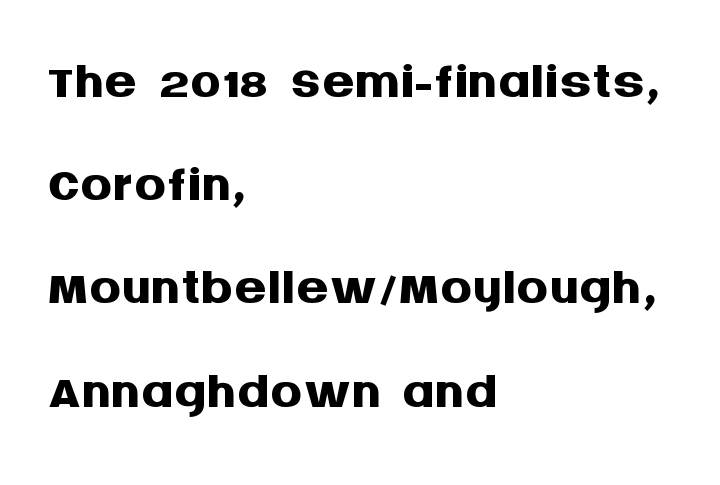
Students, note that the glyphs here touch the page at normal intervals. Line starts are locked; line ends wander. Any mark beneath the type? The region is blank. You can tell from the bare stems that sans-serif type was used.
